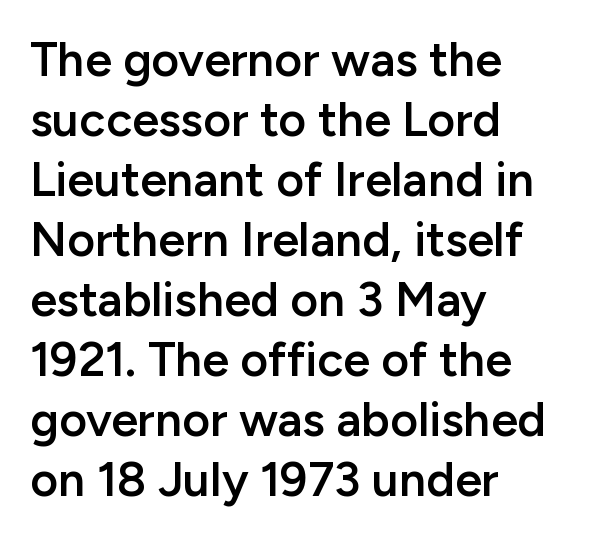
Type without underlining. Looks like regular typesetting: each glyph gets only the width it needs. This sample is left-justified, so line endings fall wherever the words run out. Quick note: interline space is typical.
